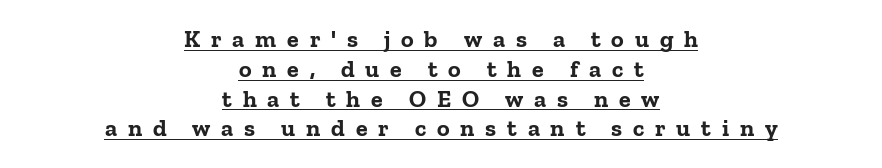
Q: Is the text bold? A: Yes.
Q: Is the text italic (slanted)? A: No, it is upright.
Q: Is the text underlined? A: Yes.
Q: How is the paragraph aligned? A: Centered.
Q: Is the spacing between letters normal or unusually wide? A: Unusually wide.
